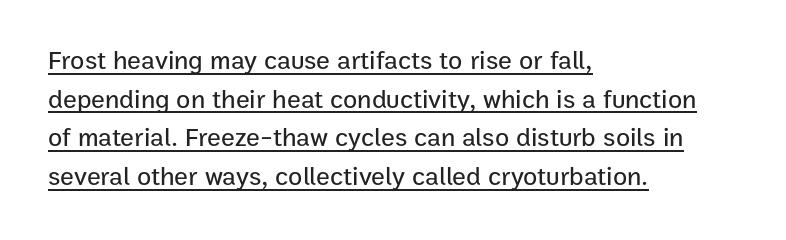
Q: Is the text italic (slanted)? A: No, it is upright.
Q: Is the text underlined? A: Yes.
Q: How is the paragraph aligned? A: Left-aligned.
Q: Is the spacing between letters normal or unusually wide? A: Normal.
Q: Is the spacing between lines tight, normal or loose? A: Normal.
